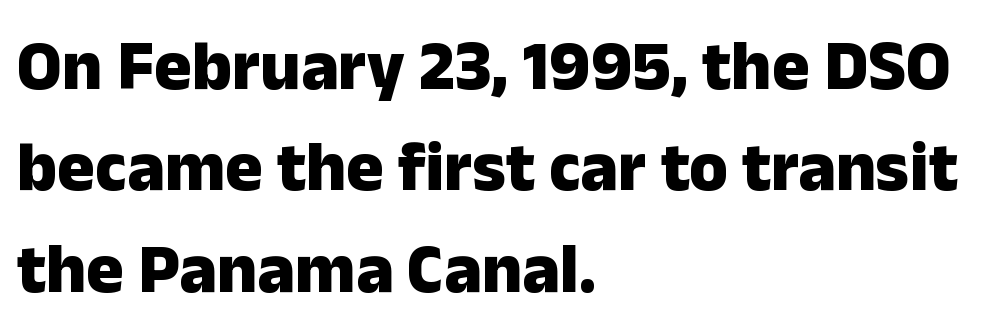
The image shows 70 px heavy sans-serif type, upright; set left-aligned, normal line spacing (1.45x), normal letter spacing, not underlined; low stroke contrast and a medium x-height.
